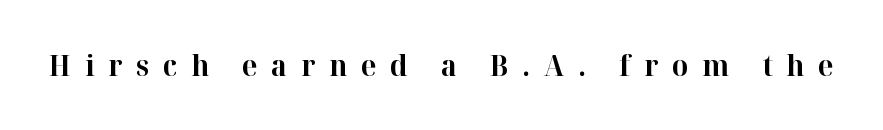
{"serif": "yes", "italic": "no", "bold": "yes", "weight": "bold", "width": "normal", "stroke_contrast": "high", "x_height": "medium", "monospaced": "no", "underline": "no", "letter_spacing": "wide", "letter_spacing_em": 0.47, "glyph_px": 29}
